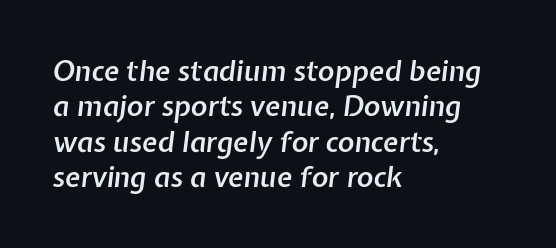
Q: Is the text bold? A: Semi-bold.
Q: Is the text italic (slanted)? A: Yes, it leans right by about 7 degrees.
Q: Is the text underlined? A: No.
Q: How is the paragraph aligned? A: Left-aligned.
Q: Is the spacing between letters normal or unusually wide? A: Normal.
Q: Is the spacing between lines tight, normal or loose? A: Normal.
Q: Width (condensed, normal, or wide)? A: Normal.
Q: Stroke contrast? A: Low.
Q: x-height? A: Medium.
Q: Monospaced? A: No.
